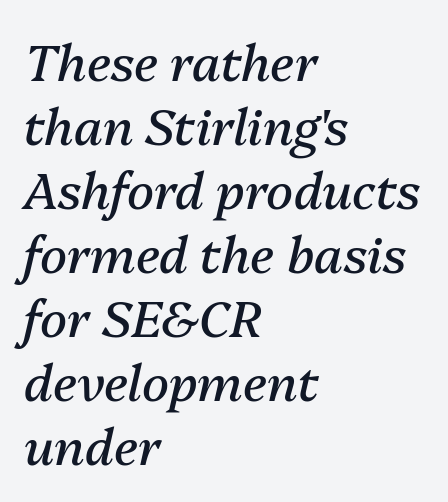
{"italic": "yes", "lean": "right", "slant_degrees": 13, "bold": "no", "weight": "regular", "width": "normal", "stroke_contrast": "medium", "x_height": "medium", "monospaced": "no", "underline": "no", "align": "left", "line_spacing": "normal", "line_spacing_ratio": 1.28, "letter_spacing": "normal", "letter_spacing_em": 0.0, "glyph_px": 50}
